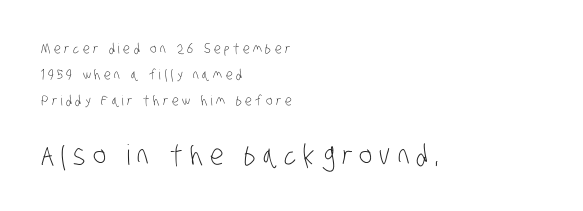
Compared with a centered layout, this one pins lines to the left instead. Each stroke keeps to a modest, everyday thickness or less. Quick note: underline off. Note the varied advance widths — an 'i' is clearly narrower than an 'm'.
